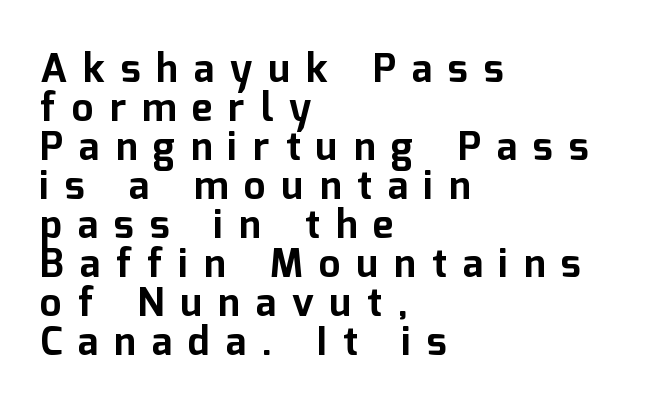
{"serif": "no", "italic": "no", "bold": "yes", "weight": "bold", "width": "normal", "stroke_contrast": "low", "x_height": "medium", "monospaced": "no", "underline": "no", "align": "left", "line_spacing": "tight", "line_spacing_ratio": 1.0, "letter_spacing": "wide", "letter_spacing_em": 0.41, "glyph_px": 39}
